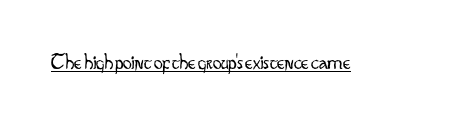
Does a line run under the words? Yes, clearly. Each word holds together tightly as a unit, with standard inter-letter gaps. When letters stand straight like this, we call the style roman or upright. Compared with a typical body face, this is equally light or lighter still.
